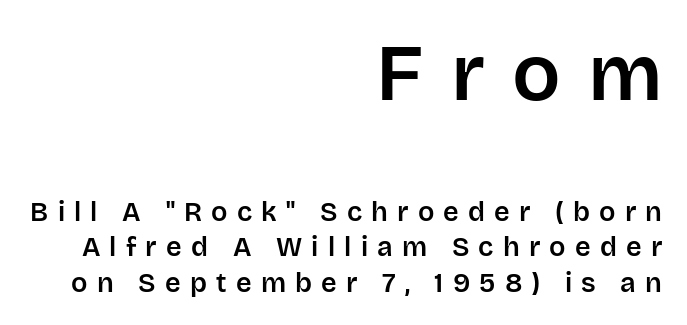
{"serif": "no", "italic": "no", "width": "normal", "stroke_contrast": "low", "x_height": "large", "monospaced": "no", "underline": "no", "align": "right", "line_spacing": "normal", "line_spacing_ratio": 1.32, "letter_spacing": "wide", "letter_spacing_em": 0.34, "larger_block": "first", "size_ratio": 2.96, "glyph_px": 80}
